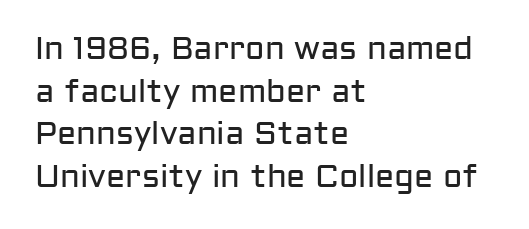
Q: Is the text bold? A: No.
Q: Is the text italic (slanted)? A: No, it is upright.
Q: Is the typeface a serif or a sans-serif typeface? A: Sans-serif.
Q: Is the text underlined? A: No.
Q: How is the paragraph aligned? A: Left-aligned.
Q: Is the spacing between letters normal or unusually wide? A: Normal.
Q: Is the spacing between lines tight, normal or loose? A: Normal.
Q: Width (condensed, normal, or wide)? A: Normal.
Q: Stroke contrast? A: Low.
Q: x-height? A: Medium.
Q: Monospaced? A: No.
